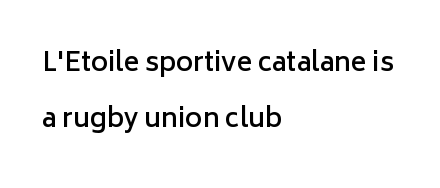
The image shows 26 px text type, upright; set left-aligned, loose line spacing (2.17x), normal letter spacing, not underlined.
